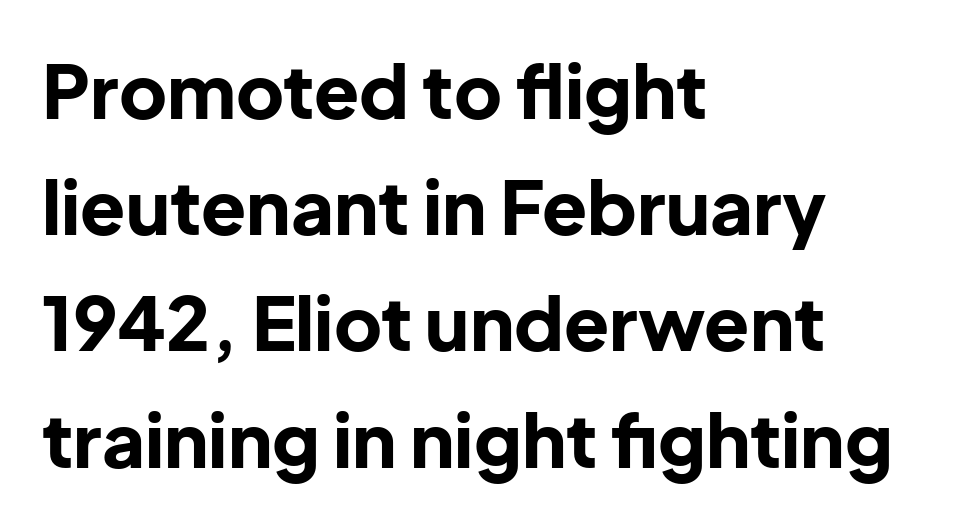
{"serif": "no", "italic": "no", "bold": "yes", "weight": "bold", "width": "normal", "stroke_contrast": "low", "x_height": "medium", "monospaced": "no", "underline": "no", "align": "left", "line_spacing": "normal", "line_spacing_ratio": 1.57, "letter_spacing": "normal", "letter_spacing_em": 0.0, "glyph_px": 74}
